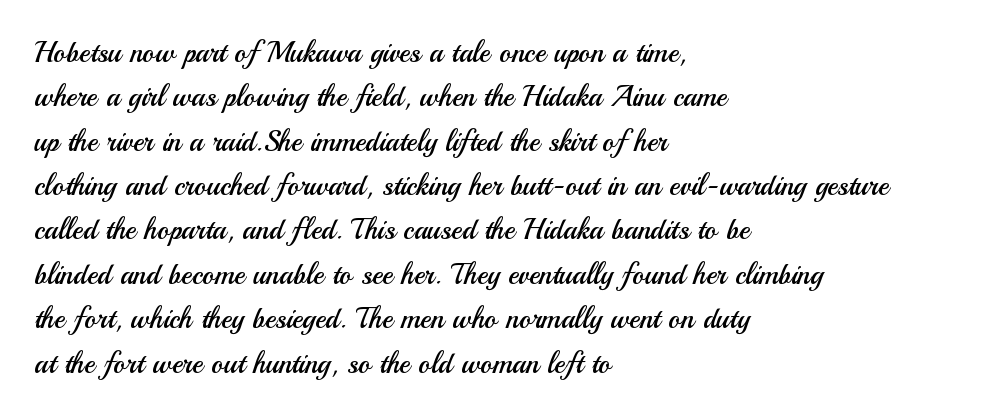
{"serif": "no", "bold": "no", "weight": "regular", "width": "normal", "stroke_contrast": "medium", "x_height": "small", "monospaced": "no", "underline": "no", "align": "left", "line_spacing": "normal", "line_spacing_ratio": 1.53, "letter_spacing": "normal", "letter_spacing_em": 0.0, "glyph_px": 29}
